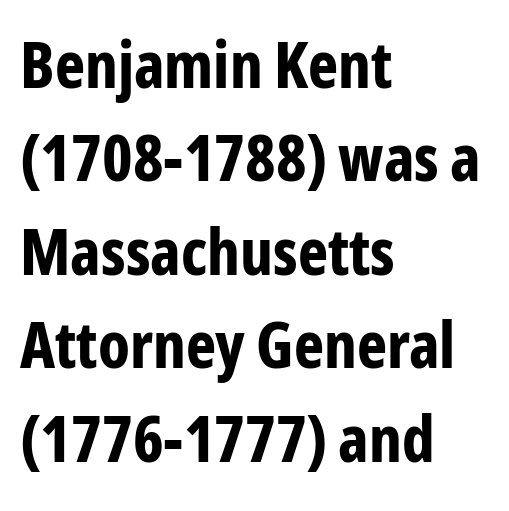
{"serif": "no", "italic": "no", "bold": "yes", "weight": "bold", "width": "condensed", "stroke_contrast": "low", "x_height": "medium", "monospaced": "no", "underline": "no", "align": "left", "line_spacing": "normal", "line_spacing_ratio": 1.46, "letter_spacing": "normal", "letter_spacing_em": 0.0, "glyph_px": 64}
